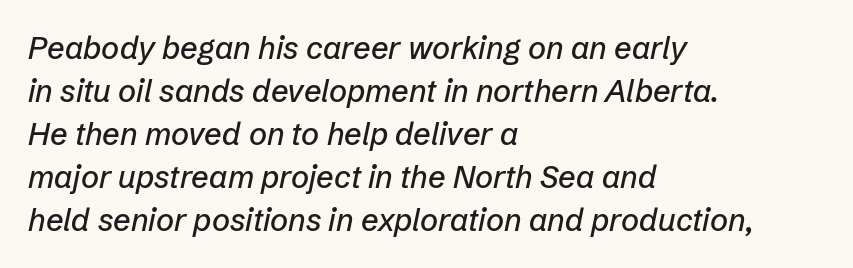
Each row of text sits above clean, open space. Spacing between characters is what you'd get straight out of the box. Is the block centered? No — it sits flush against the left margin. In terms of leading, this rendering sits right in the middle.
